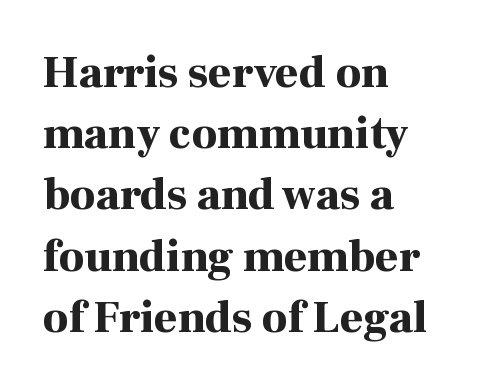
Notice how descenders clear the ascenders below comfortably — that's standard leading. To sum up the face: it has serifs. The font's upright variant was chosen for this text. Each letter keeps its own natural width here, so spacing adapts to shape. The space beneath each line is pristine and unruled.
